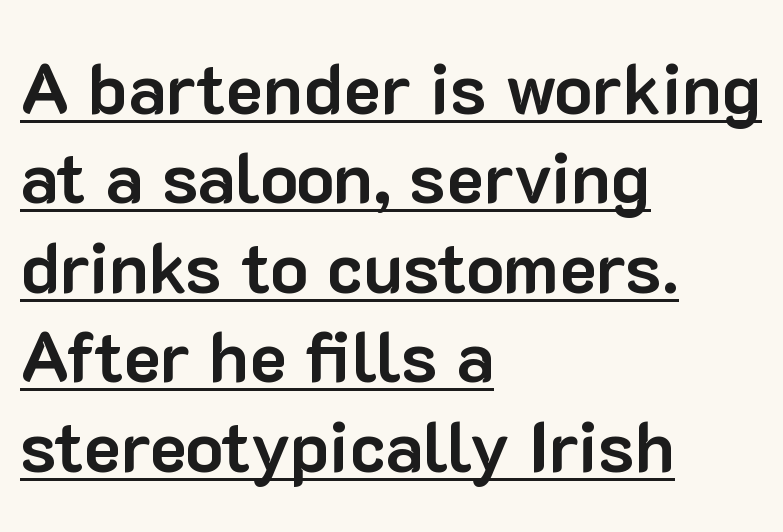
{"serif": "no", "italic": "no", "bold": "yes", "weight": "bold", "width": "normal", "stroke_contrast": "low", "x_height": "medium", "monospaced": "no", "underline": "yes", "align": "left", "line_spacing": "normal", "line_spacing_ratio": 1.26, "letter_spacing": "normal", "letter_spacing_em": 0.0, "glyph_px": 71}
